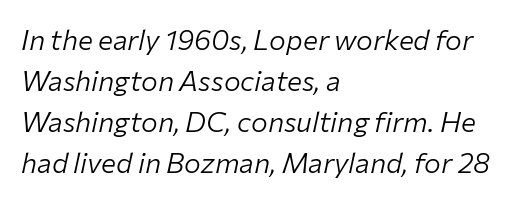
Where is the straight margin? On the left. Is the letter spacing exaggerated? No — it looks like the ordinary default. Note the varied advance widths — an 'i' is clearly narrower than an 'm'. Compared with ordinary roman type, these characters are visibly tilted. These lines sit exactly where default settings would place them.
